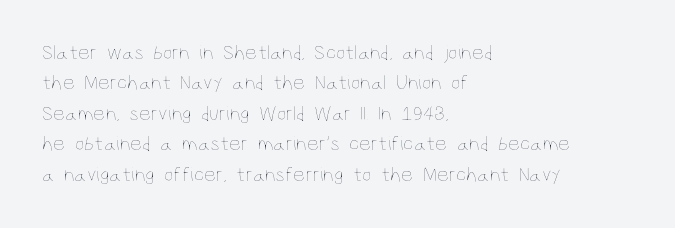
Q: Is the text bold? A: No.
Q: Is the text italic (slanted)? A: No, it is upright.
Q: Is the text underlined? A: No.
Q: How is the paragraph aligned? A: Left-aligned.
Q: Is the spacing between letters normal or unusually wide? A: Normal.
Q: Is the spacing between lines tight, normal or loose? A: Normal.
